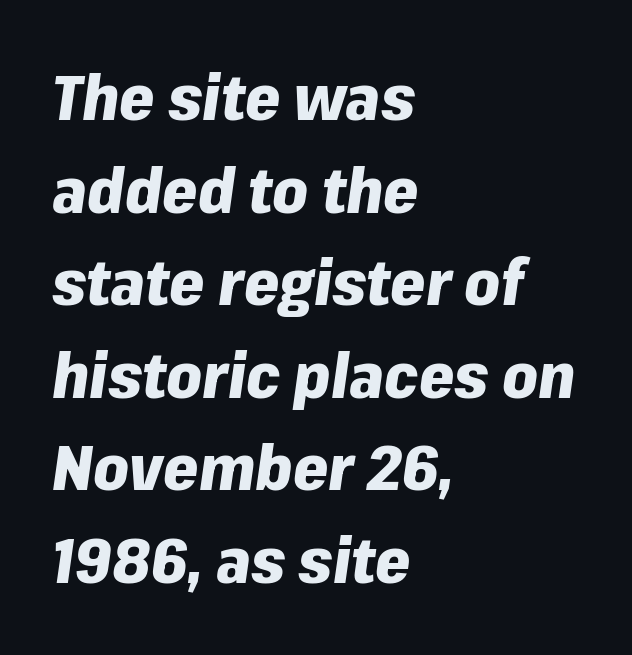
What's the leading like? Ordinary, nothing unusual. Each glyph is drawn with heavy, bold strokes. Rule under the text: the space is simply empty. Each letter keeps its own natural width here, so spacing adapts to shape.
